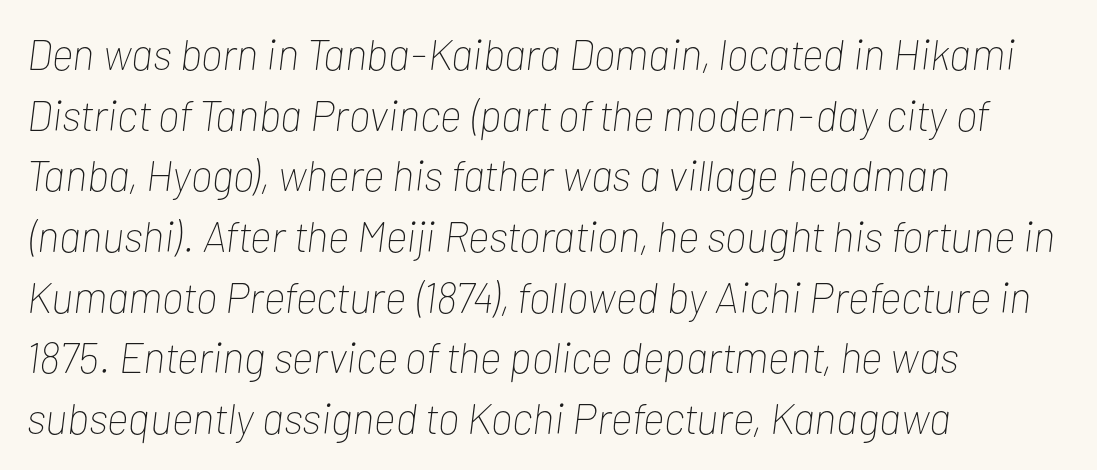
The image shows 43 px thin, condensed type, italic (leaning right); set left-aligned, normal line spacing (1.41x), normal letter spacing, not underlined; low stroke contrast and a medium x-height.
